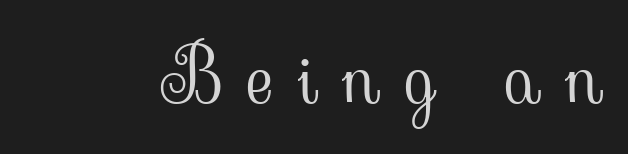
The image shows 76 px light serif type, upright; set unusually wide letter spacing (+0.32 em), not underlined; low stroke contrast and a small x-height.
